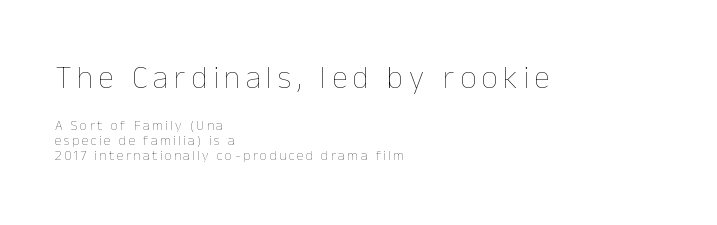
Q: Is the text bold? A: No.
Q: Is the text italic (slanted)? A: No, it is upright.
Q: Is the text underlined? A: No.
Q: How is the paragraph aligned? A: Left-aligned.
Q: Is the spacing between lines tight, normal or loose? A: Tight.
Q: Which block of text is set in a larger size, the first (top) or the second (bottom)? A: The first (top) one.
Q: Width (condensed, normal, or wide)? A: Normal.
Q: Stroke contrast? A: Low.
Q: x-height? A: Medium.
Q: Monospaced? A: No.
